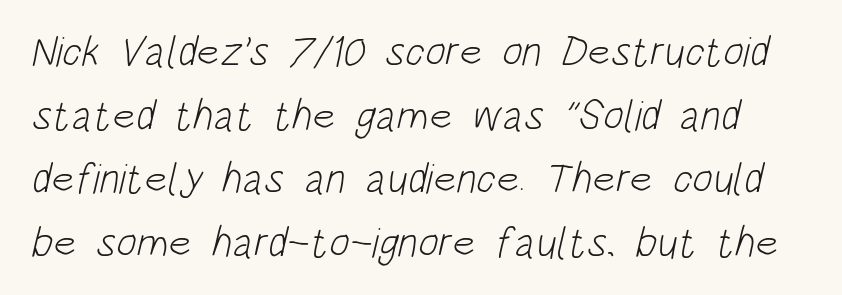
The image shows 43 px light, condensed sans-serif type; set normal line spacing (1.48x), normal letter spacing, not underlined; low stroke contrast and a large x-height.
